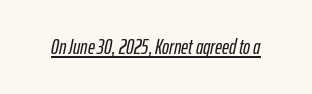
{"italic": "yes", "lean": "right", "slant_degrees": 12, "underline": "yes", "letter_spacing": "normal", "letter_spacing_em": 0.0, "glyph_px": 21}
